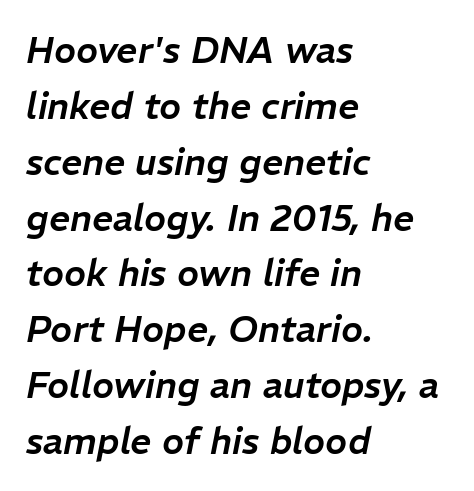
The image shows 37 px text type, italic (leaning right); set left-aligned, normal line spacing (1.51x), normal letter spacing, not underlined; low stroke contrast and a medium x-height.
